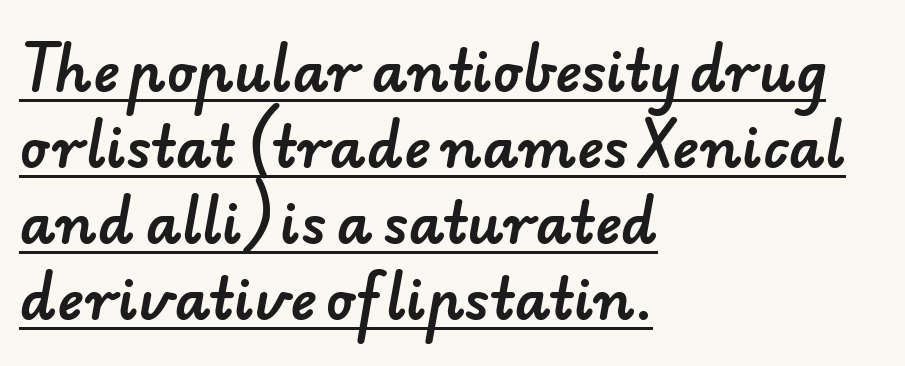
Q: Is the typeface a serif or a sans-serif typeface? A: Sans-serif.
Q: Is the text underlined? A: Yes.
Q: How is the paragraph aligned? A: Left-aligned.
Q: Is the spacing between letters normal or unusually wide? A: Normal.
Q: Is the spacing between lines tight, normal or loose? A: Normal.
Q: Width (condensed, normal, or wide)? A: Normal.
Q: Stroke contrast? A: Low.
Q: x-height? A: Small.
Q: Monospaced? A: No.
